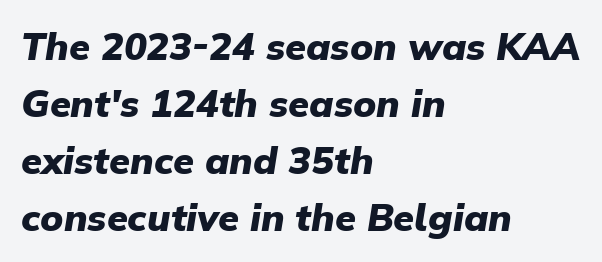
Is the type slanted? Yes — the strokes lean at a clear angle. Do the characters align in a grid? No, the font is proportional. The typesetter chose a ragged-right arrangement here. Default kerning and tracking; the words read as compact shapes. Line spacing here is normal.
